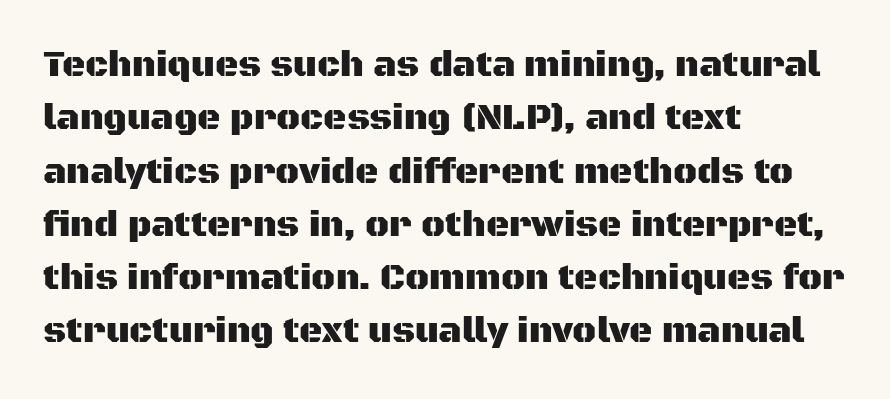
{"serif": "no", "italic": "no", "width": "normal", "stroke_contrast": "medium", "x_height": "large", "monospaced": "no", "underline": "no", "align": "left", "line_spacing": "normal", "line_spacing_ratio": 1.48, "letter_spacing": "normal", "letter_spacing_em": 0.0, "glyph_px": 36}
